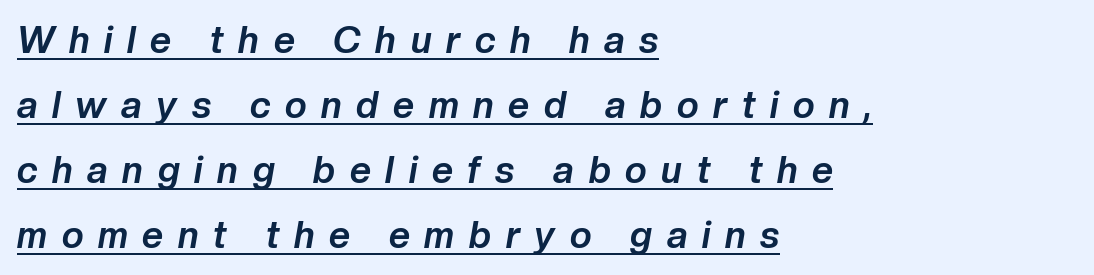
Q: Is the text bold? A: Yes.
Q: Is the text italic (slanted)? A: Yes, it leans right by about 10 degrees.
Q: Is the text underlined? A: Yes.
Q: How is the paragraph aligned? A: Left-aligned.
Q: Is the spacing between letters normal or unusually wide? A: Unusually wide.
Q: Width (condensed, normal, or wide)? A: Normal.
Q: Stroke contrast? A: Low.
Q: x-height? A: Medium.
Q: Monospaced? A: No.
